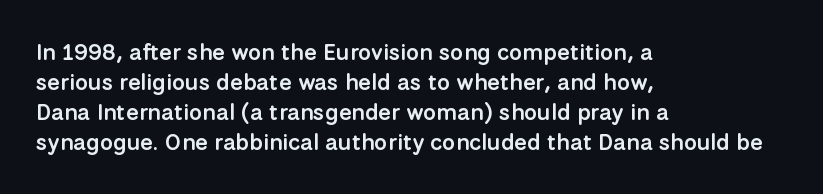
Q: Is the text bold? A: Semi-bold.
Q: Is the text italic (slanted)? A: No, it is upright.
Q: Is the text underlined? A: No.
Q: How is the paragraph aligned? A: Left-aligned.
Q: Is the spacing between letters normal or unusually wide? A: Normal.
Q: Is the spacing between lines tight, normal or loose? A: Normal.
